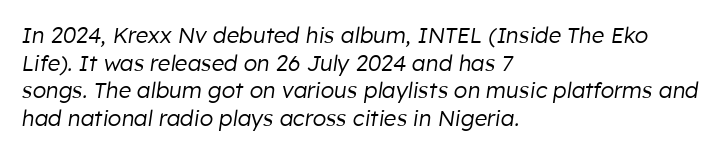
Q: Is the text bold? A: No.
Q: Is the text italic (slanted)? A: Yes, it leans right by about 8 degrees.
Q: Is the text underlined? A: No.
Q: How is the paragraph aligned? A: Left-aligned.
Q: Is the spacing between letters normal or unusually wide? A: Normal.
Q: Is the spacing between lines tight, normal or loose? A: Normal.
